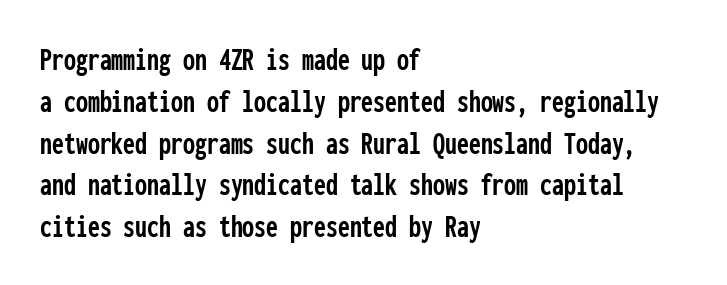
Q: Is the text italic (slanted)? A: No, it is upright.
Q: Is the typeface a serif or a sans-serif typeface? A: Sans-serif.
Q: Is the text underlined? A: No.
Q: How is the paragraph aligned? A: Left-aligned.
Q: Is the spacing between letters normal or unusually wide? A: Normal.
Q: Width (condensed, normal, or wide)? A: Condensed.
Q: Stroke contrast? A: Low.
Q: x-height? A: Medium.
Q: Monospaced? A: Yes.
